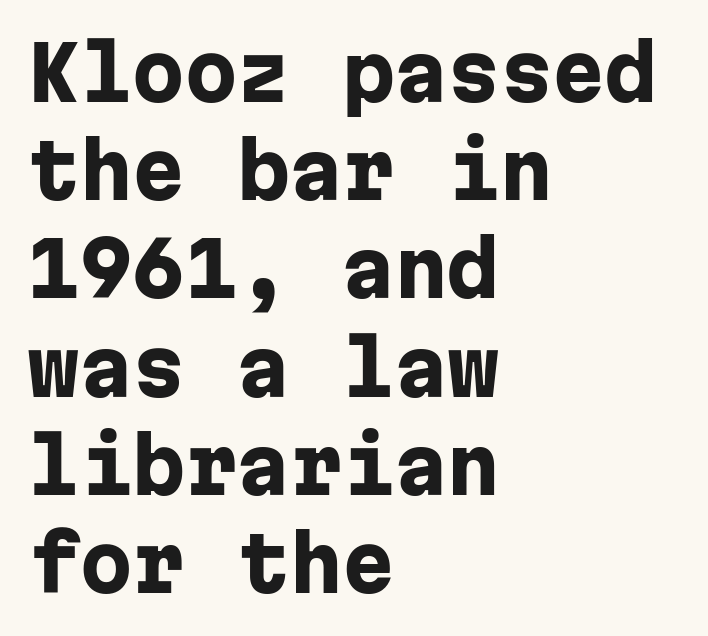
The image shows 75 px heavy sans-serif type, upright, monospaced; set left-aligned, normal line spacing (1.31x), normal letter spacing, not underlined; low stroke contrast and a medium x-height.
